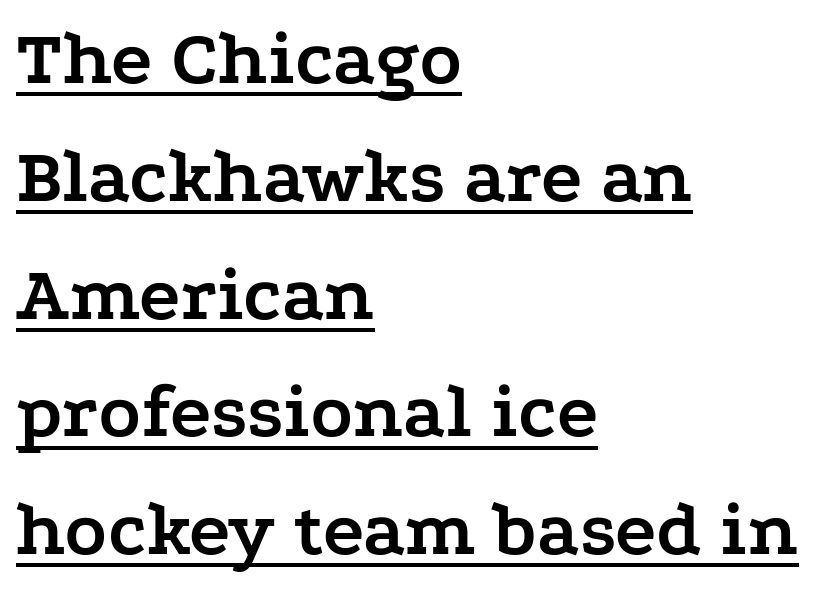
Observe the serifs anchoring each vertical stroke in this sample. The leading is moderate, giving the passage an even texture. The words here are underlined. The rendering anchors every line to the left-hand side. The axis of the letterforms is exactly vertical. Each letter keeps its own natural width here, so spacing adapts to shape.
